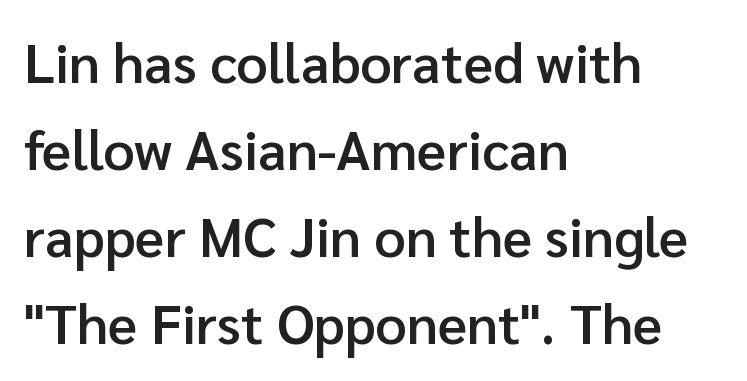
{"serif": "no", "italic": "no", "bold": "semi", "weight": "semibold", "width": "normal", "stroke_contrast": "low", "x_height": "medium", "monospaced": "no", "underline": "no", "align": "left", "line_spacing": "normal", "line_spacing_ratio": 1.58, "letter_spacing": "normal", "letter_spacing_em": 0.0, "glyph_px": 55}
